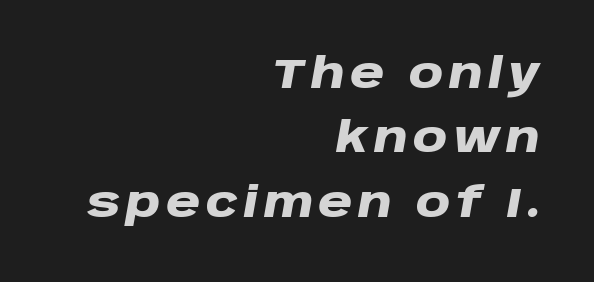
The ragged edge is on the left, which tells us the setting is flush right. Here the designer chose a conventional face with non-uniform glyph widths. Words float on clear page, feet unadorned. Designer's note — italics engaged.
